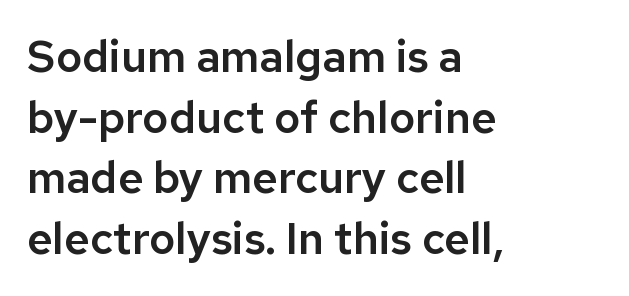
Q: Is the text italic (slanted)? A: No, it is upright.
Q: Is the typeface a serif or a sans-serif typeface? A: Sans-serif.
Q: Is the text underlined? A: No.
Q: How is the paragraph aligned? A: Left-aligned.
Q: Is the spacing between letters normal or unusually wide? A: Normal.
Q: Is the spacing between lines tight, normal or loose? A: Normal.
Q: Width (condensed, normal, or wide)? A: Normal.
Q: Stroke contrast? A: Low.
Q: x-height? A: Medium.
Q: Monospaced? A: No.
